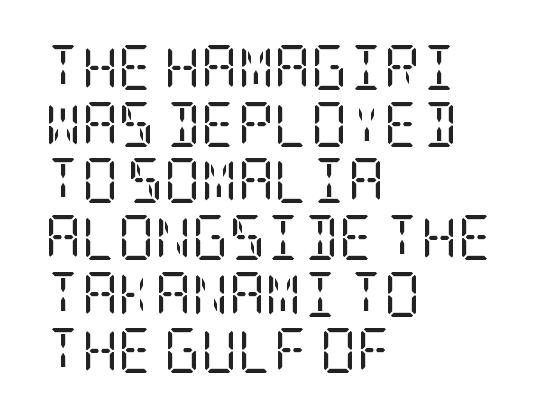
Q: Is the text bold? A: No.
Q: Is the text italic (slanted)? A: No, it is upright.
Q: Is the typeface a serif or a sans-serif typeface? A: Serif.
Q: Is the text underlined? A: No.
Q: How is the paragraph aligned? A: Left-aligned.
Q: Is the spacing between letters normal or unusually wide? A: Normal.
Q: Is the spacing between lines tight, normal or loose? A: Normal.
Q: Width (condensed, normal, or wide)? A: Condensed.
Q: Stroke contrast? A: Low.
Q: x-height? A: Large.
